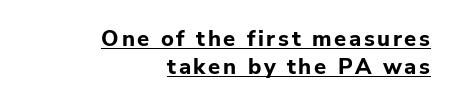
The glyphs are accompanied by a horizontal stroke just below them. The rendering anchors every line to the right-hand side. Posture: straight, roman, zero tilt. This block has exactly the height ordinary leading produces. What weight is shown? A full bold with thick strokes.
